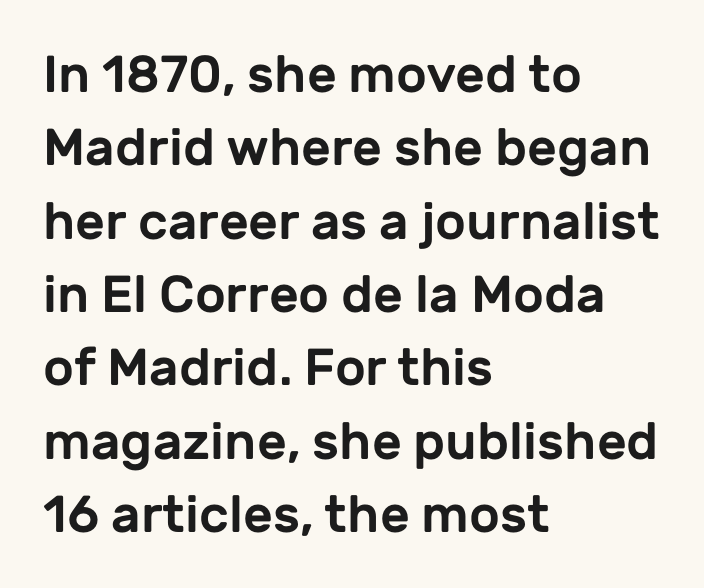
The image shows 52 px sans-serif type, upright; set left-aligned, normal line spacing (1.41x), normal letter spacing, not underlined; low stroke contrast and a medium x-height.
